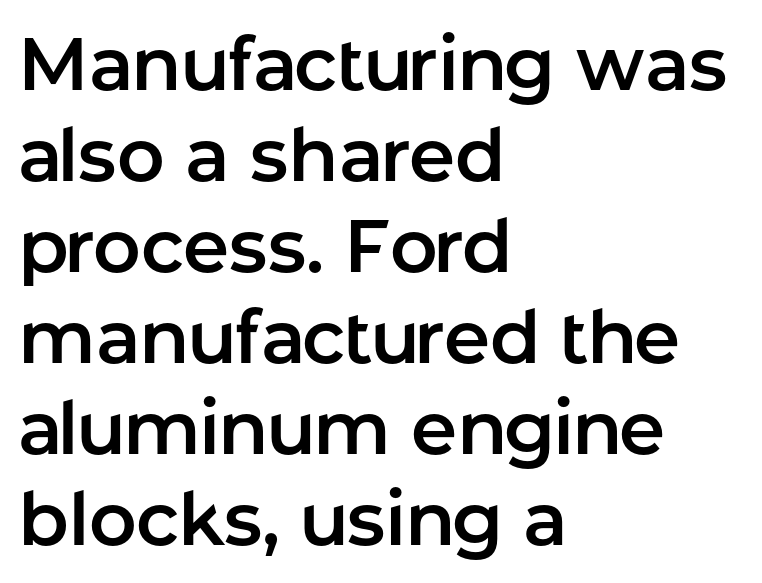
The image shows 74 px sans-serif type, upright; set left-aligned, line spacing 1.23x, normal letter spacing, not underlined; low stroke contrast and a medium x-height.
